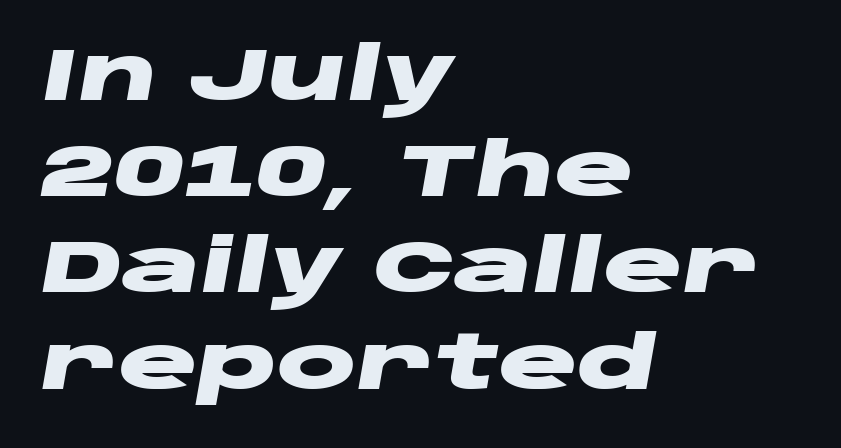
The image shows 74 px heavy, wide type, italic (leaning right); set left-aligned, normal line spacing (1.3x), normal letter spacing, not underlined; low stroke contrast and a large x-height.
